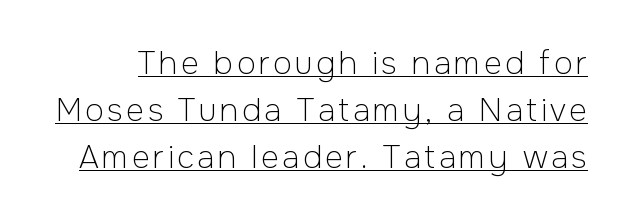
Q: Is the text bold? A: No.
Q: Is the text italic (slanted)? A: No, it is upright.
Q: Is the typeface a serif or a sans-serif typeface? A: Sans-serif.
Q: Is the text underlined? A: Yes.
Q: Is the spacing between lines tight, normal or loose? A: Normal.
Q: Width (condensed, normal, or wide)? A: Normal.
Q: Stroke contrast? A: Low.
Q: x-height? A: Medium.
Q: Monospaced? A: No.
